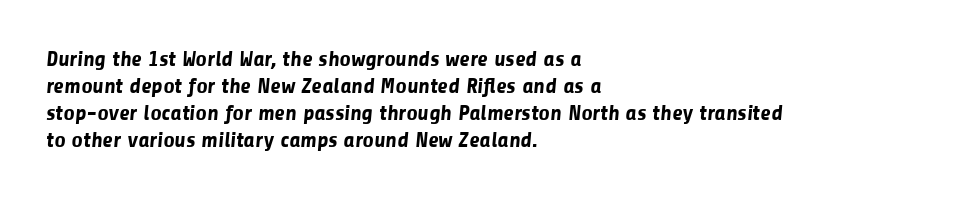
The glyphs are unaccompanied by any horizontal stroke below them. These lines stack with their left ends in a neat column. Here the glyphs are tracked normally, forming tight word shapes. In terms of weight, the rendering is a true, heavy bold.
